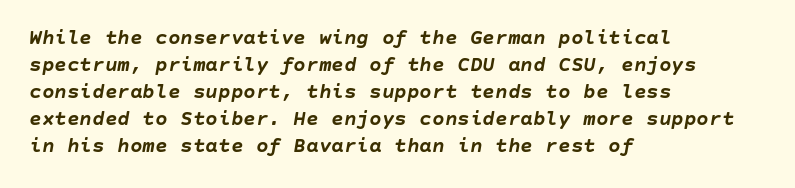
Glance below the letters and you will spot only blank space. Inter-character spacing is left at the font's built-in metrics. The setting favours the left margin, as ordinary paragraphs usually do. Italic: yes, the glyphs are oblique. Look at the stroke-to-counter ratio: heavy, a bold.
